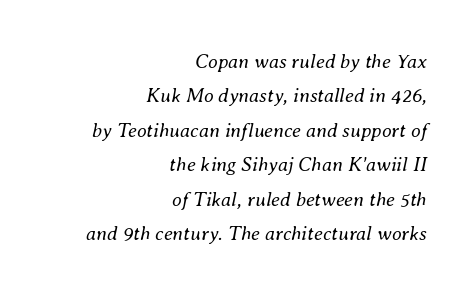
Q: Is the text bold? A: No.
Q: Is the text italic (slanted)? A: Yes, it leans right by about 8 degrees.
Q: Is the text underlined? A: No.
Q: How is the paragraph aligned? A: Right-aligned.
Q: Is the spacing between letters normal or unusually wide? A: Normal.
